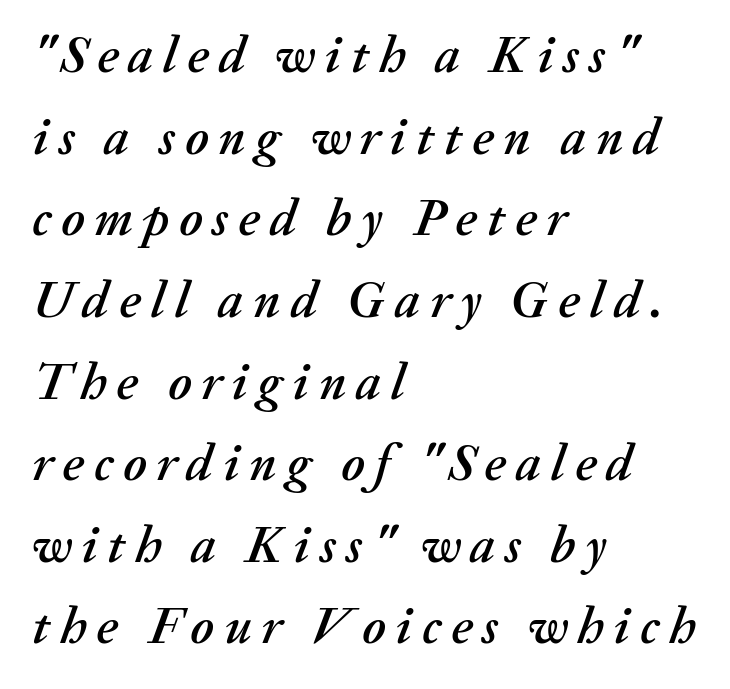
Each letter keeps its own natural width here, so spacing adapts to shape. Students, observe: this is what conventionally led text looks like. The glyphs look as if they've been sheared to an angle. The rendering anchors every line to the left-hand side.
